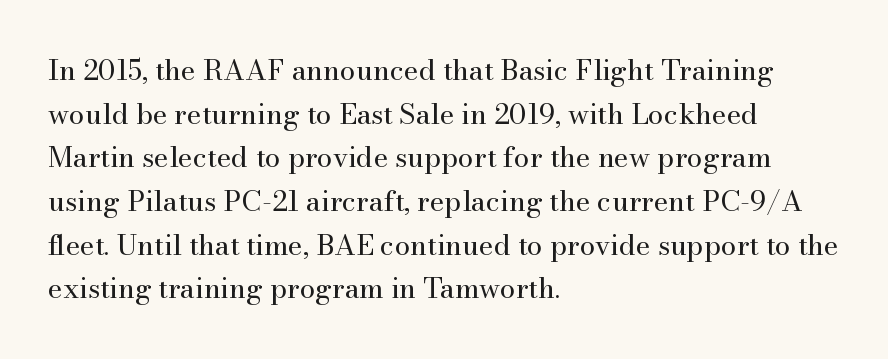
These lines are rendered in a variable-pitch font. Vertical strokes here are truly vertical. Weight: in the light-to-regular range. One-word summary of the alignment: left. Serif or sans? Serif — the stroke terminals have little feet.
